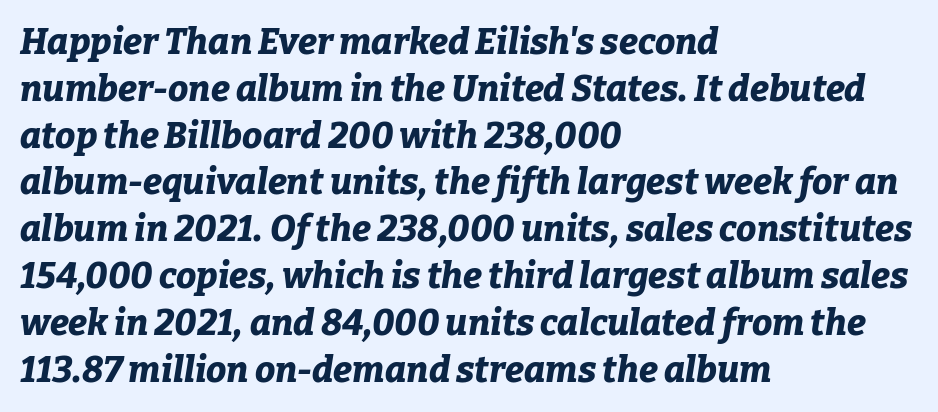
Q: Is the text bold? A: Yes.
Q: Is the text italic (slanted)? A: Yes, it leans right by about 9 degrees.
Q: Is the text underlined? A: No.
Q: How is the paragraph aligned? A: Left-aligned.
Q: Is the spacing between letters normal or unusually wide? A: Normal.
Q: Is the spacing between lines tight, normal or loose? A: Normal.
Q: Width (condensed, normal, or wide)? A: Normal.
Q: Stroke contrast? A: Low.
Q: x-height? A: Medium.
Q: Monospaced? A: No.
